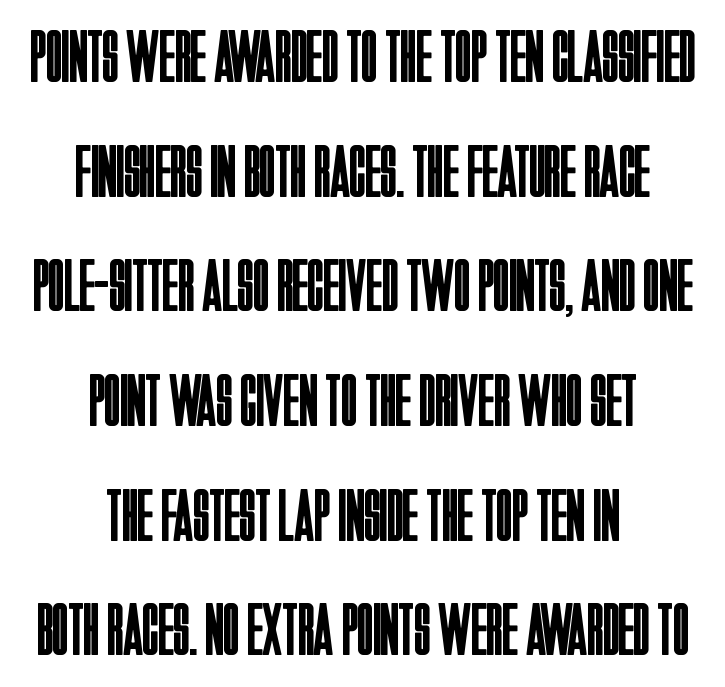
The image shows 74 px regular-weight, condensed sans-serif type, upright; set centered, normal line spacing (1.55x), normal letter spacing, not underlined; low stroke contrast and a large x-height.
